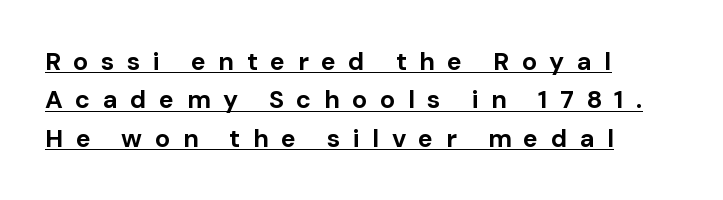
{"italic": "no", "bold": "yes", "underline": "yes", "align": "left", "line_spacing": "normal", "line_spacing_ratio": 1.54, "letter_spacing": "wide", "letter_spacing_em": 0.5, "glyph_px": 25}
